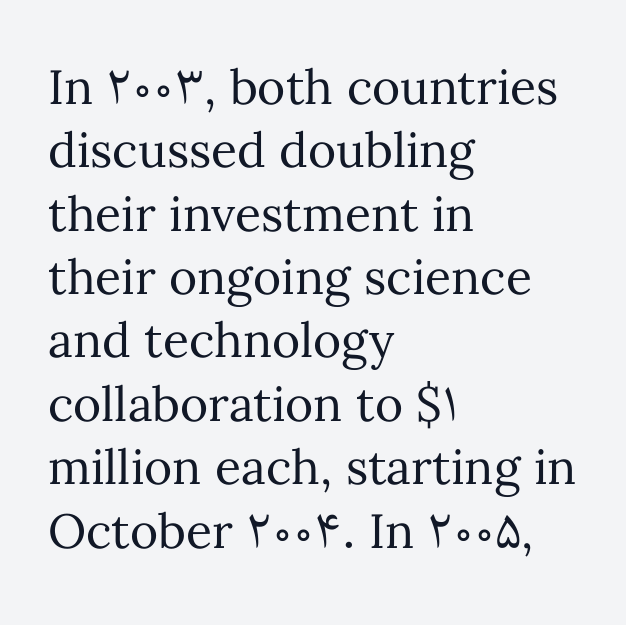
{"italic": "no", "bold": "no", "weight": "regular", "width": "normal", "stroke_contrast": "medium", "x_height": "medium", "monospaced": "no", "underline": "no", "align": "left", "line_spacing": "normal", "line_spacing_ratio": 1.32, "letter_spacing": "normal", "letter_spacing_em": 0.0, "glyph_px": 48}
